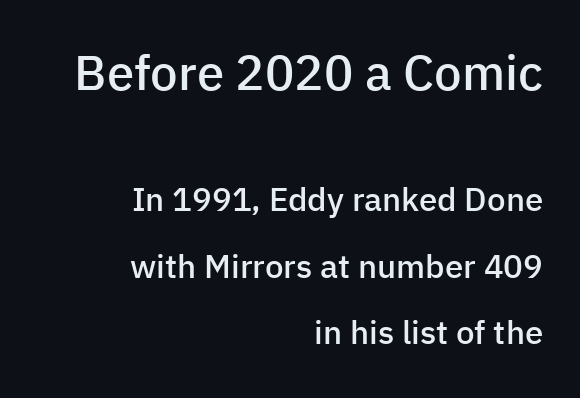
The image shows 49 px semibold sans-serif type, upright; set right-aligned, loose line spacing (2.02x), normal letter spacing, not underlined; the first (top) block is 1.48x larger; low stroke contrast and a medium x-height.
